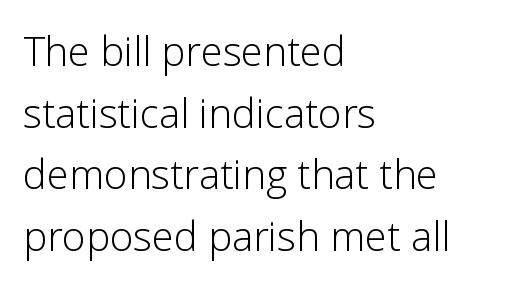
The image shows 40 px light sans-serif type, upright; set left-aligned, normal line spacing (1.54x), normal letter spacing, not underlined; low stroke contrast and a medium x-height.
